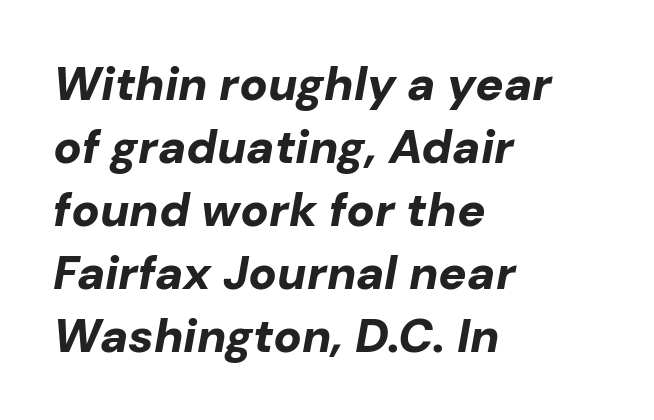
Q: Is the text bold? A: Yes.
Q: Is the text italic (slanted)? A: Yes, it leans right by about 10 degrees.
Q: Is the text underlined? A: No.
Q: How is the paragraph aligned? A: Left-aligned.
Q: Is the spacing between letters normal or unusually wide? A: Normal.
Q: Is the spacing between lines tight, normal or loose? A: Normal.
Q: Width (condensed, normal, or wide)? A: Normal.
Q: Stroke contrast? A: Low.
Q: x-height? A: Medium.
Q: Monospaced? A: No.
